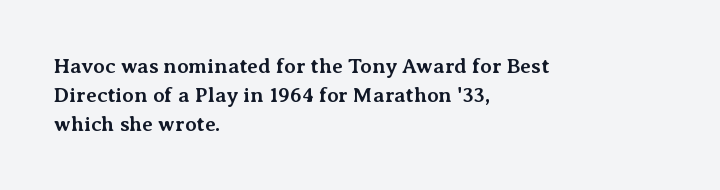
Q: Is the text bold? A: Yes.
Q: Is the text italic (slanted)? A: No, it is upright.
Q: Is the text underlined? A: No.
Q: How is the paragraph aligned? A: Left-aligned.
Q: Is the spacing between letters normal or unusually wide? A: Normal.
Q: Is the spacing between lines tight, normal or loose? A: Normal.
